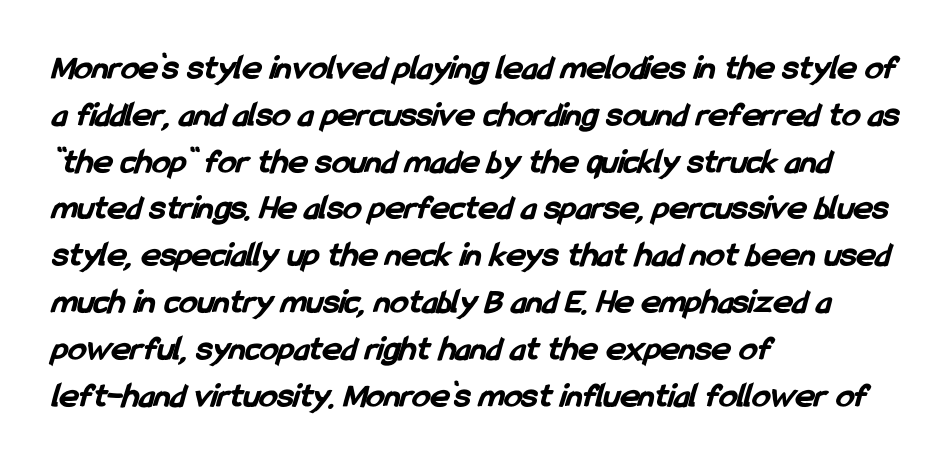
The foot of each line stays bare and open. Font category for this specimen: sans-serif. Horizontal alignment here is leftward, the default for most running prose. Here the glyphs are tracked normally, forming tight word shapes. A normal amount of white space separates one row of letters from the next.
